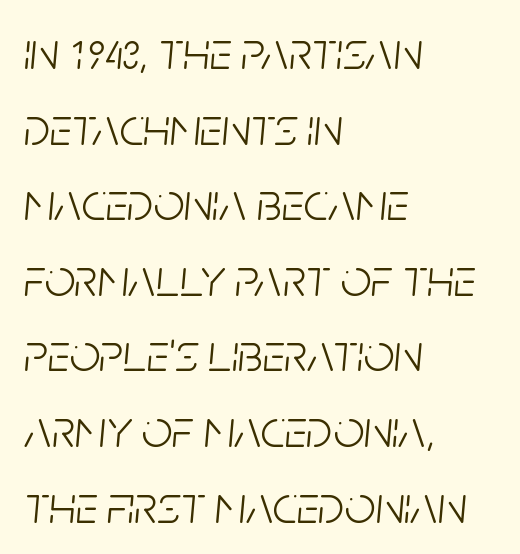
{"italic": "yes", "lean": "right", "slant_degrees": 5, "bold": "no", "weight": "light", "width": "condensed", "stroke_contrast": "low", "x_height": "large", "monospaced": "no", "underline": "no", "align": "left", "line_spacing": "normal", "line_spacing_ratio": 1.4, "letter_spacing": "normal", "letter_spacing_em": 0.0, "glyph_px": 54}
